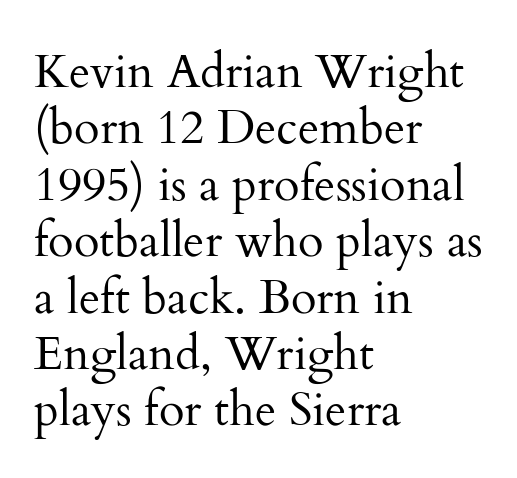
{"serif": "yes", "italic": "no", "bold": "no", "weight": "regular", "width": "normal", "stroke_contrast": "medium", "x_height": "small", "monospaced": "no", "underline": "no", "align": "left", "line_spacing_ratio": 1.2, "letter_spacing": "normal", "letter_spacing_em": 0.0, "glyph_px": 47}
